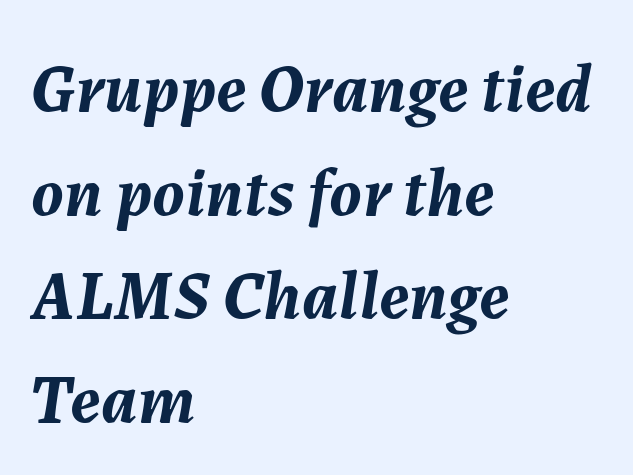
Q: Is the text bold? A: Yes.
Q: Is the text italic (slanted)? A: Yes, it leans right by about 7 degrees.
Q: Is the text underlined? A: No.
Q: How is the paragraph aligned? A: Left-aligned.
Q: Is the spacing between letters normal or unusually wide? A: Normal.
Q: Is the spacing between lines tight, normal or loose? A: Normal.
Q: Width (condensed, normal, or wide)? A: Normal.
Q: Stroke contrast? A: Medium.
Q: x-height? A: Medium.
Q: Monospaced? A: No.
